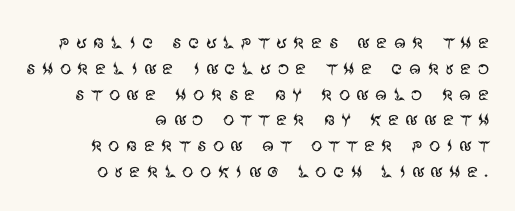
The image shows 23 px text type, upright; set right-aligned, tight line spacing (1.12x), unusually wide letter spacing (+0.25 em), not underlined.
